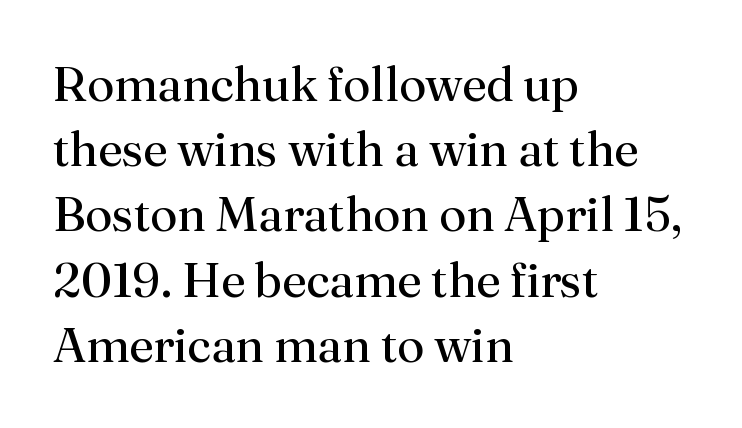
{"serif": "yes", "italic": "no", "bold": "no", "weight": "regular", "width": "normal", "stroke_contrast": "medium", "x_height": "small", "monospaced": "no", "underline": "no", "align": "left", "line_spacing": "normal", "line_spacing_ratio": 1.33, "letter_spacing": "normal", "letter_spacing_em": 0.0, "glyph_px": 49}
